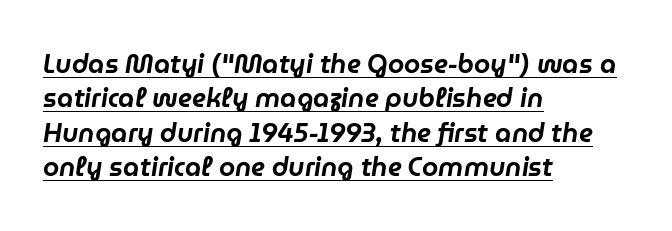
The image shows 26 px text type, italic (leaning right); set left-aligned, normal line spacing (1.32x), normal letter spacing, underlined.
